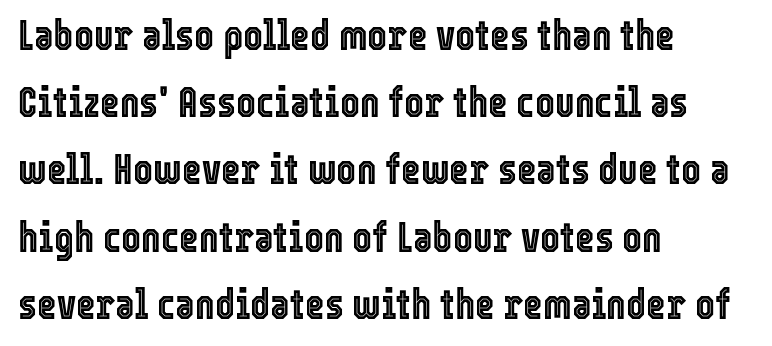
Ascenders rise straight up at ninety degrees. Notice how the passage keeps a crisp vertical edge on the left only. The zone under the glyphs is completely vacant. If you measured baseline to baseline, you'd find a middling distance.
